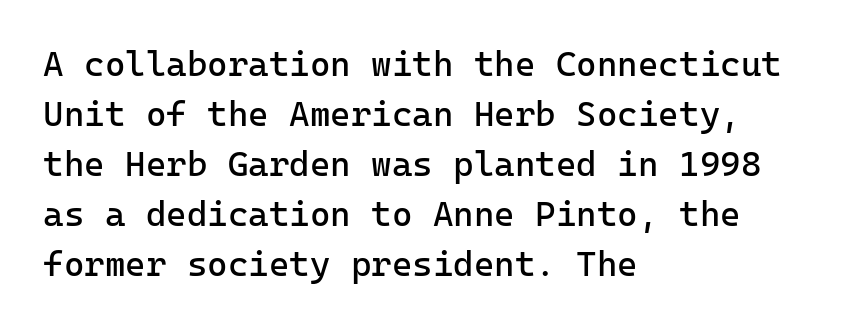
Typeset ragged right — the left edge is the straight one. Look at the bottom of the vertical strokes: they stop flat, with no serifs. The letters look calm and open, with moderate or lighter stems. Descenders are the only things crossing below the line. This rendering leaves character spacing at its baseline value. Every stem runs plumb, perpendicular to the baseline.
